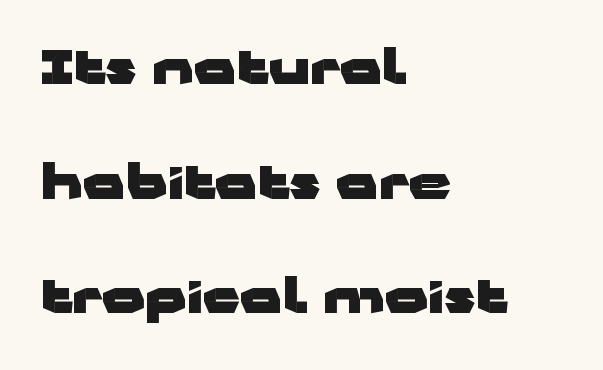
Q: Is the text bold? A: Yes.
Q: Is the text italic (slanted)? A: No, it is upright.
Q: Is the typeface a serif or a sans-serif typeface? A: Sans-serif.
Q: Is the text underlined? A: No.
Q: How is the paragraph aligned? A: Left-aligned.
Q: Is the spacing between letters normal or unusually wide? A: Normal.
Q: Is the spacing between lines tight, normal or loose? A: Loose.
Q: Width (condensed, normal, or wide)? A: Wide.
Q: Stroke contrast? A: Low.
Q: x-height? A: Medium.
Q: Monospaced? A: No.
